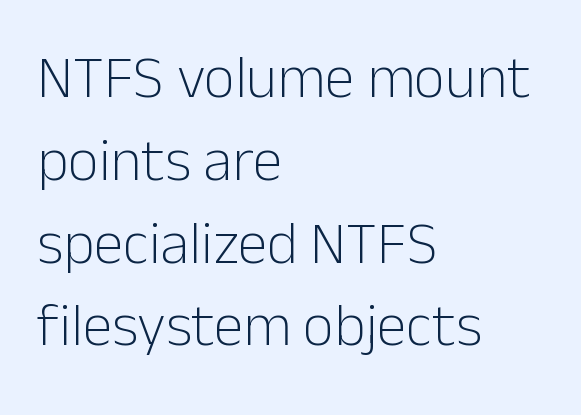
{"serif": "no", "italic": "no", "bold": "no", "weight": "light", "width": "normal", "stroke_contrast": "low", "x_height": "medium", "monospaced": "no", "underline": "no", "align": "left", "line_spacing": "normal", "line_spacing_ratio": 1.38, "letter_spacing": "normal", "letter_spacing_em": 0.0, "glyph_px": 60}
